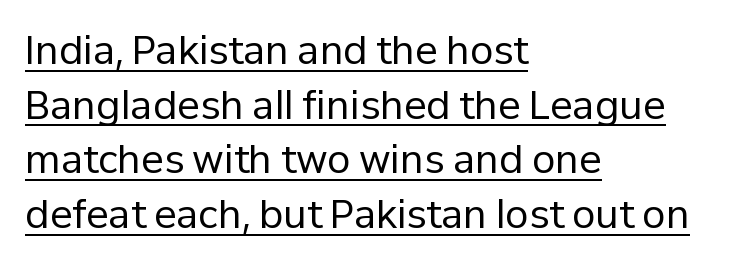
Posture: straight, roman, zero tilt. Think standard paragraph weight, or any step lighter than that. Is this a sans? Yes — the strokes have no serifs. A typesetter would call this zero additional tracking. Spacing verdict: proportional, widths tailored to each character. Caption: multi-line text, flush left, ragged right.
